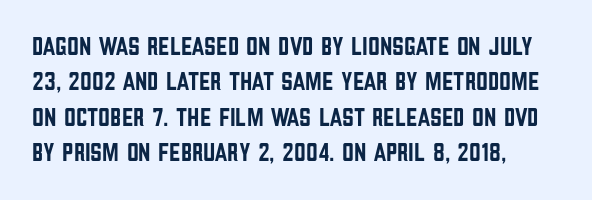
The image shows 26 px text type, upright; set left-aligned, normal line spacing (1.36x), normal letter spacing, not underlined.
